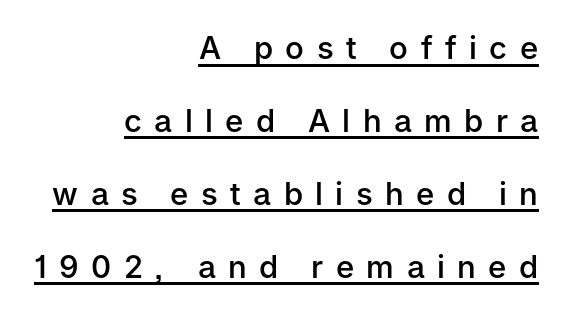
{"serif": "no", "italic": "no", "bold": "semi", "weight": "semibold", "width": "normal", "stroke_contrast": "low", "x_height": "medium", "monospaced": "no", "underline": "yes", "align": "right", "line_spacing": "loose", "line_spacing_ratio": 2.35, "letter_spacing": "wide", "letter_spacing_em": 0.4, "glyph_px": 31}
